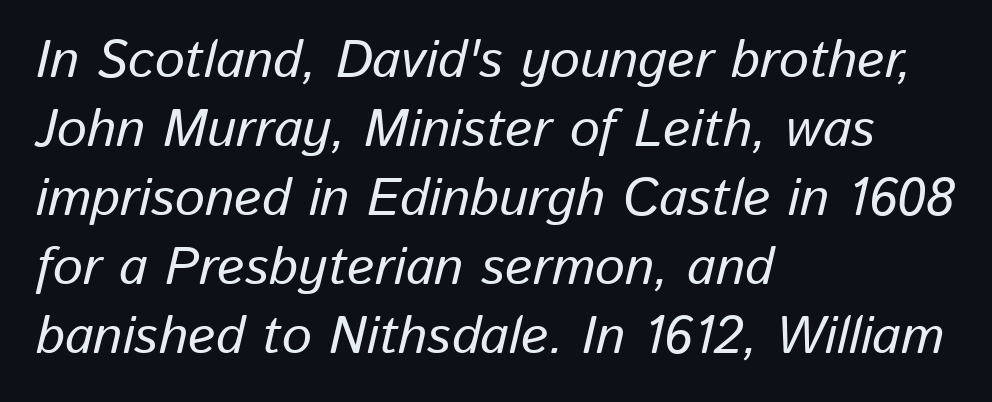
The image shows 53 px text type, italic (leaning right); set left-aligned, normal line spacing (1.3x), normal letter spacing, not underlined; low stroke contrast and a medium x-height.
